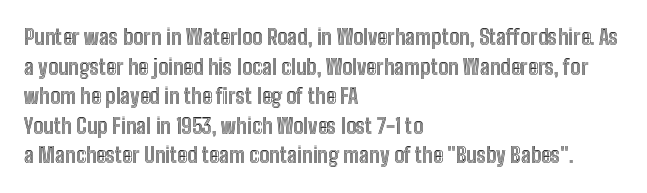
{"italic": "no", "underline": "no", "align": "left", "line_spacing": "normal", "line_spacing_ratio": 1.41, "letter_spacing": "normal", "letter_spacing_em": 0.0, "glyph_px": 21}
